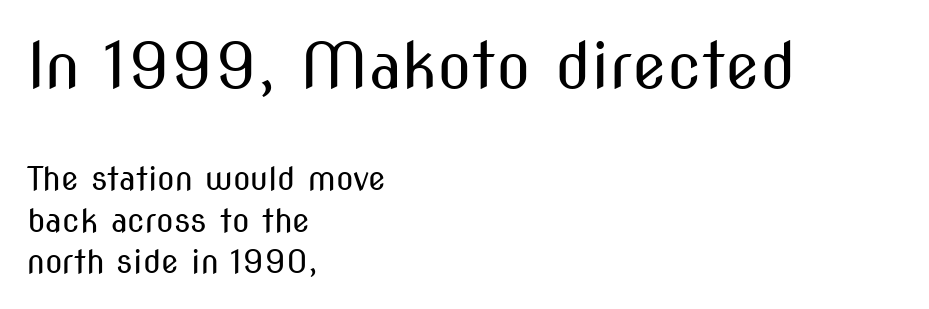
{"serif": "no", "italic": "no", "bold": "no", "weight": "regular", "width": "condensed", "stroke_contrast": "medium", "x_height": "medium", "monospaced": "no", "underline": "no", "align": "left", "line_spacing": "normal", "line_spacing_ratio": 1.3, "letter_spacing": "normal", "letter_spacing_em": 0.0, "larger_block": "first", "size_ratio": 1.97, "glyph_px": 63}
